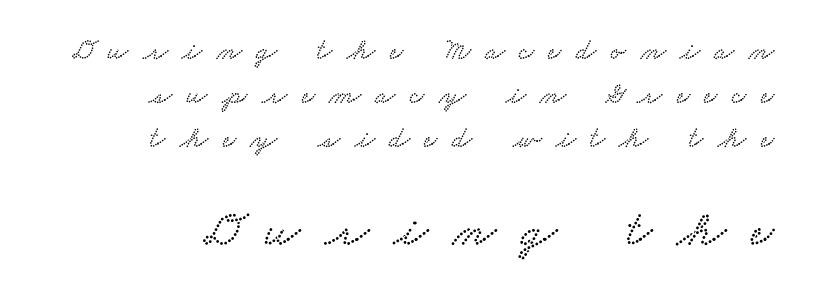
The zone under the glyphs is completely vacant. The passage shown is typed in a proportional face where columns would drift. The line texture is sparse and dotted thanks to wide tracking. The later block is typeset at a bigger size than the earlier block. The type family on display is of the serif kind.
